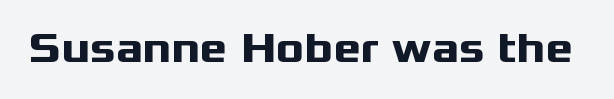
The image shows 42 px heavy, wide sans-serif type, upright; set normal letter spacing, not underlined; medium stroke contrast and a medium x-height.
